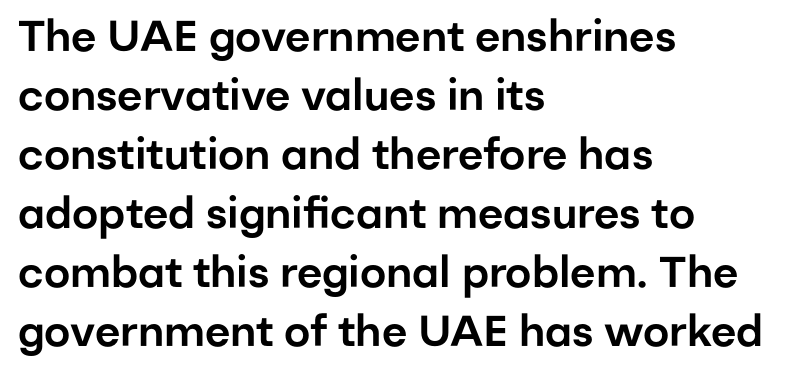
The image shows 43 px sans-serif type, upright; set left-aligned, normal line spacing (1.37x), normal letter spacing, not underlined; low stroke contrast and a medium x-height.
